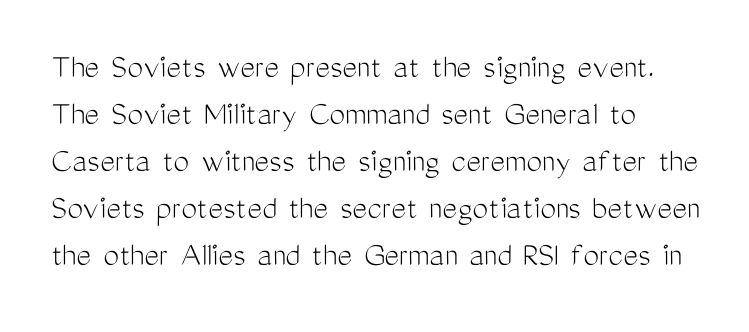
{"serif": "no", "italic": "no", "bold": "no", "weight": "light", "width": "condensed", "stroke_contrast": "medium", "x_height": "medium", "monospaced": "no", "underline": "no", "line_spacing": "normal", "line_spacing_ratio": 1.34, "letter_spacing": "normal", "letter_spacing_em": 0.0, "glyph_px": 35}
